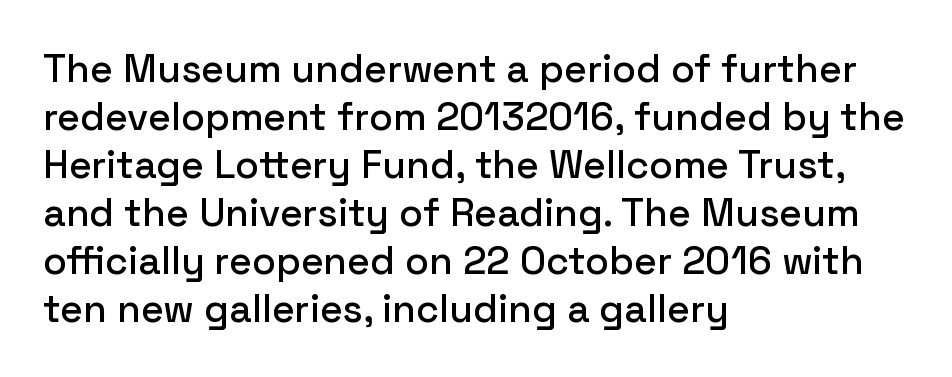
This rendering leaves character spacing at its baseline value. The passage shown is typed in a proportional face where columns would drift. The rendering shows plain stroke endings on the letterforms — a sans-serif design. The letters stand upright; this is a roman face. Horizontally, the lines are justified to the leading edge only.
